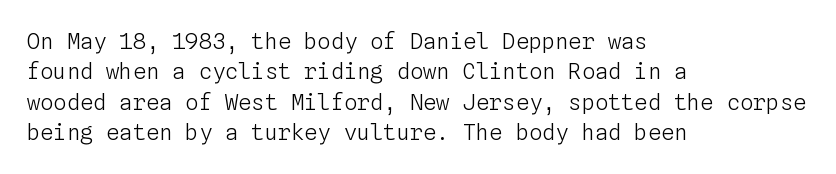
{"italic": "no", "bold": "no", "underline": "no", "align": "left", "line_spacing": "normal", "line_spacing_ratio": 1.38, "letter_spacing": "normal", "letter_spacing_em": 0.0, "glyph_px": 22}
